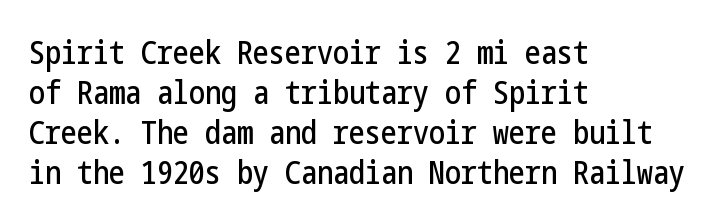
Q: Is the text italic (slanted)? A: No, it is upright.
Q: Is the typeface a serif or a sans-serif typeface? A: Sans-serif.
Q: Is the text underlined? A: No.
Q: How is the paragraph aligned? A: Left-aligned.
Q: Is the spacing between letters normal or unusually wide? A: Normal.
Q: Is the spacing between lines tight, normal or loose? A: Normal.
Q: Width (condensed, normal, or wide)? A: Condensed.
Q: Stroke contrast? A: Low.
Q: x-height? A: Medium.
